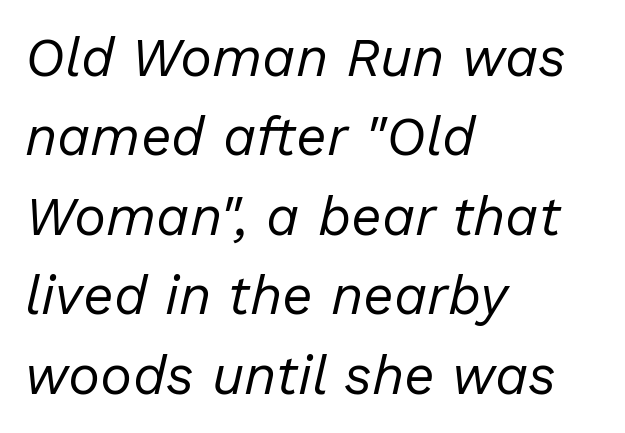
The image shows 54 px regular-weight type, italic (leaning right); set left-aligned, normal line spacing (1.47x), normal letter spacing, not underlined; low stroke contrast and a medium x-height.
